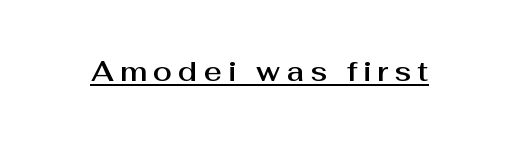
{"serif": "no", "italic": "no", "width": "normal", "stroke_contrast": "medium", "x_height": "medium", "monospaced": "no", "underline": "yes", "letter_spacing": "wide", "letter_spacing_em": 0.21, "glyph_px": 28}
